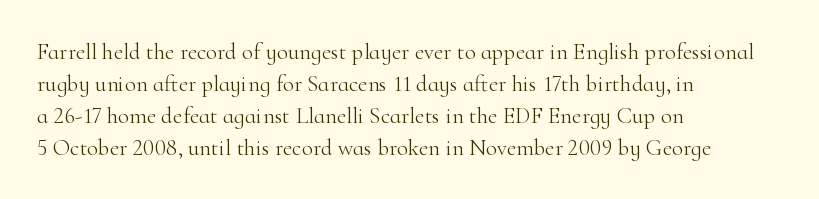
Q: Is the text bold? A: No.
Q: Is the text italic (slanted)? A: No, it is upright.
Q: Is the text underlined? A: No.
Q: How is the paragraph aligned? A: Left-aligned.
Q: Is the spacing between letters normal or unusually wide? A: Normal.
Q: Is the spacing between lines tight, normal or loose? A: Normal.
